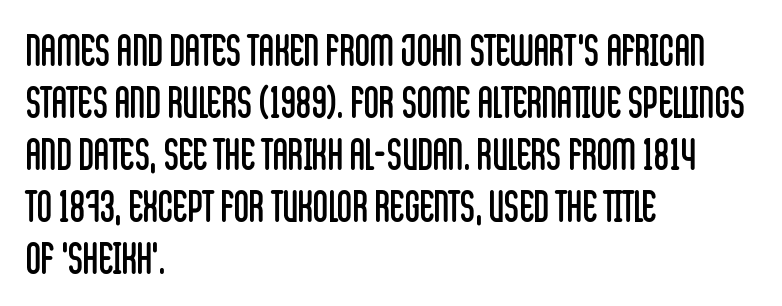
Q: Is the text bold? A: No.
Q: Is the text italic (slanted)? A: No, it is upright.
Q: Is the typeface a serif or a sans-serif typeface? A: Sans-serif.
Q: Is the text underlined? A: No.
Q: How is the paragraph aligned? A: Left-aligned.
Q: Is the spacing between letters normal or unusually wide? A: Normal.
Q: Width (condensed, normal, or wide)? A: Condensed.
Q: Stroke contrast? A: Low.
Q: x-height? A: Large.
Q: Monospaced? A: No.
